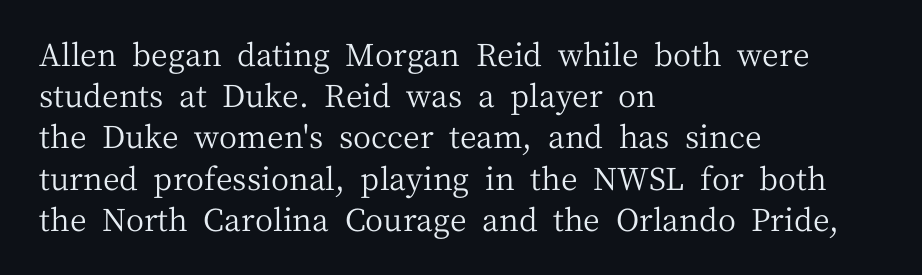
The compositor pushed each line to the left boundary. Is this a fixed-width face? No — the glyphs have proportional, varying widths. Nobody touched the tracking dial on this one. Is there much room between lines? A standard amount, neither cramped nor airy.
